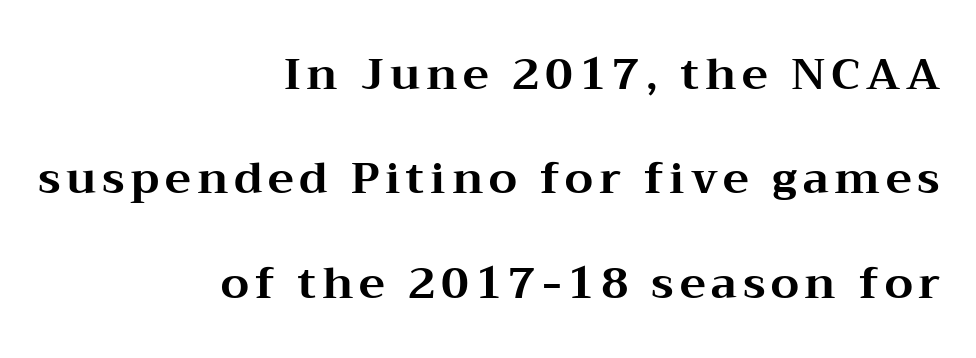
{"serif": "yes", "italic": "no", "bold": "yes", "weight": "bold", "width": "wide", "stroke_contrast": "medium", "x_height": "medium", "monospaced": "no", "underline": "no", "align": "right", "line_spacing": "loose", "line_spacing_ratio": 2.37, "glyph_px": 44}
